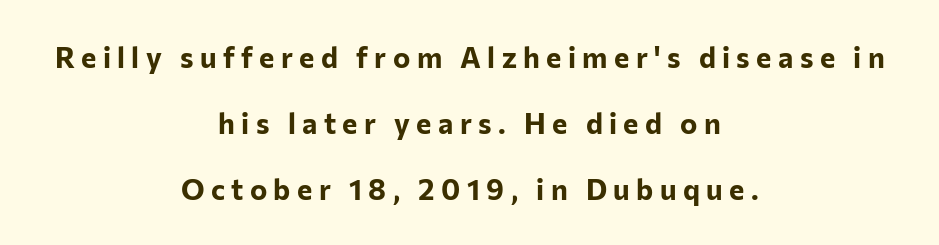
{"serif": "no", "italic": "no", "bold": "yes", "weight": "bold", "width": "normal", "stroke_contrast": "low", "x_height": "medium", "monospaced": "no", "underline": "no", "align": "center", "line_spacing": "loose", "line_spacing_ratio": 2.28, "letter_spacing": "wide", "letter_spacing_em": 0.22, "glyph_px": 29}
